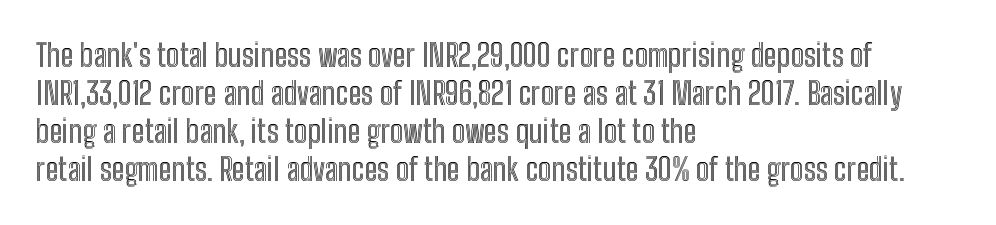
The image shows 31 px condensed type, upright; set left-aligned, line spacing 1.23x, normal letter spacing, not underlined; a medium x-height.
